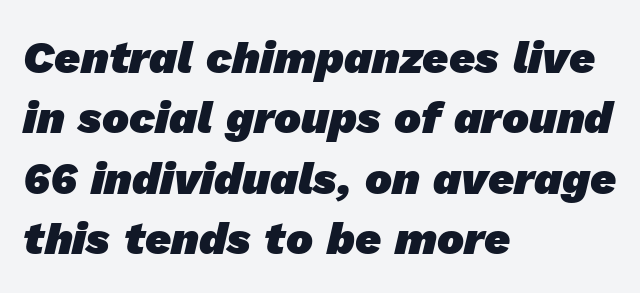
Does the type have serifs? No, each stem ends abruptly. The face used here is rendered with its standard letterfit. Normally led — the rows are evenly, conventionally spaced. The area under the type is left untouched. Its strokes are broad and dark, the hallmark of bold type. This sample has the flowing, uneven cadence of proportional lettering.
